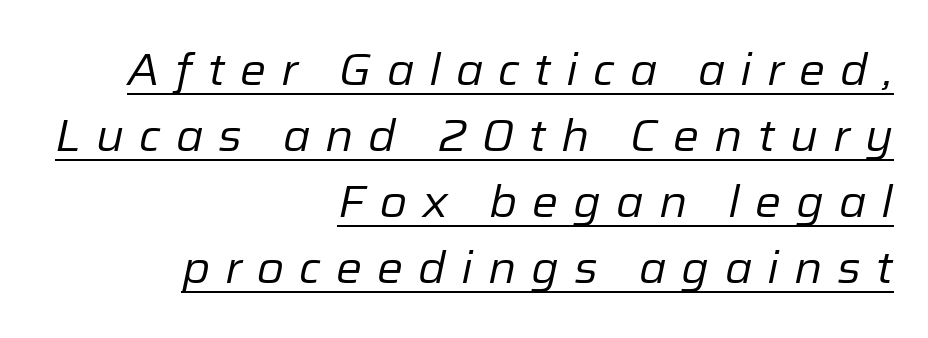
{"italic": "yes", "lean": "right", "slant_degrees": 12, "bold": "no", "weight": "regular", "width": "normal", "stroke_contrast": "low", "x_height": "medium", "monospaced": "no", "underline": "yes", "align": "right", "line_spacing": "normal", "line_spacing_ratio": 1.5, "letter_spacing": "wide", "letter_spacing_em": 0.34, "glyph_px": 44}
